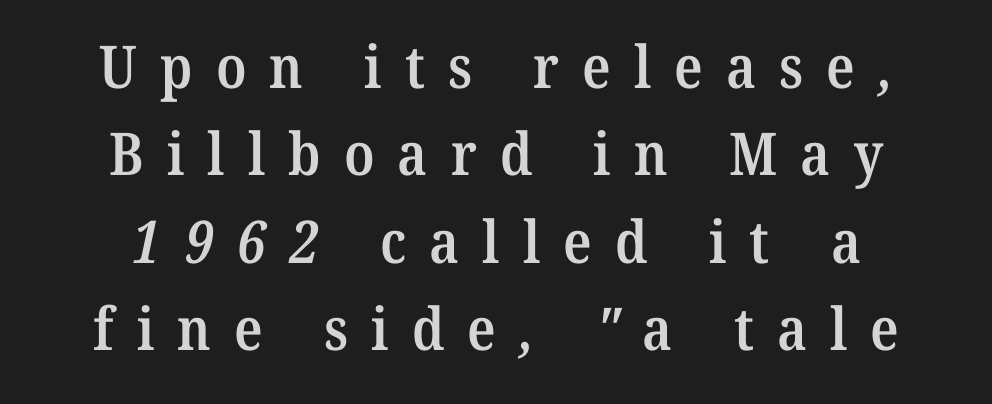
The image shows 59 px semibold serif type; set centered, normal line spacing (1.48x), unusually wide letter spacing (+0.39 em), not underlined; medium stroke contrast and a medium x-height.
